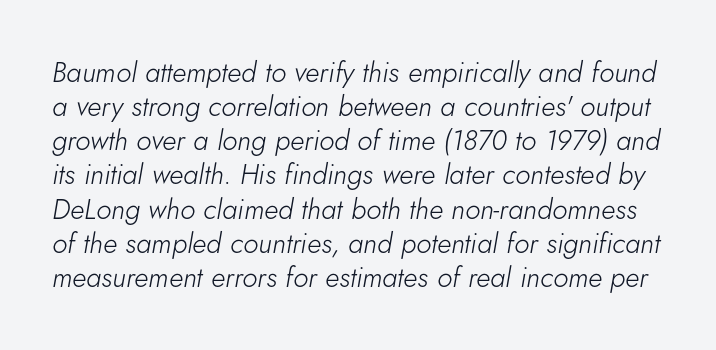
Descenders are the only things crossing below the line. What stands out about the letter spacing? Nothing — it is the standard amount. The rendering uses natural spacing where letterforms have individual widths. An italicized treatment has been applied to the whole sample. Weight: not bold — regular or lighter.
